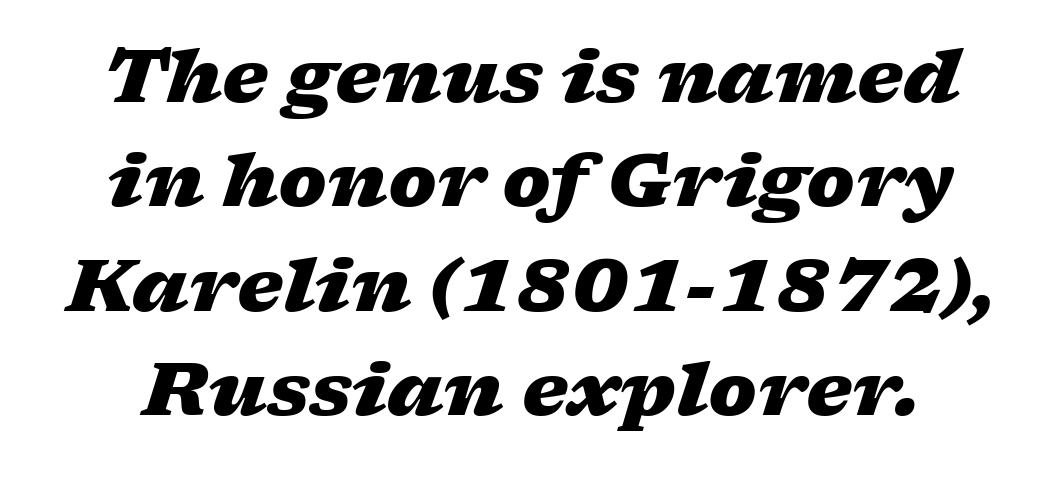
A dark, heavy texture on the line: the type is bold. The line texture is even and compact thanks to regular tracking. When letters slant like this, we call the style italic. The rendering uses natural spacing where letterforms have individual widths. The designer left line spacing at the default. Unmarked baselines from the first word to the last.
